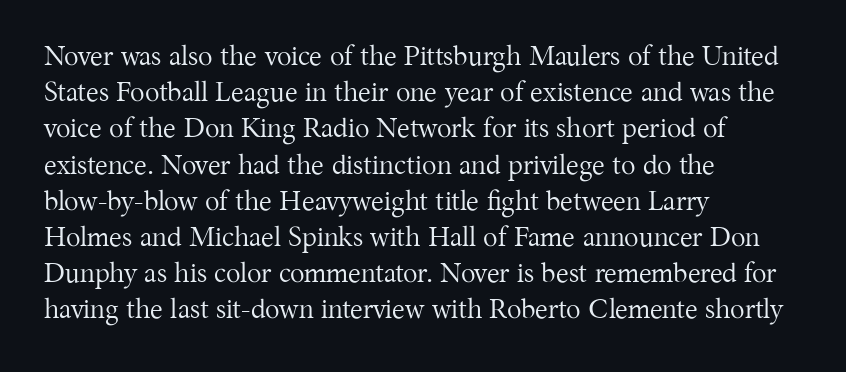
The image shows 27 px text type, upright; set left-aligned, normal line spacing (1.34x), normal letter spacing, not underlined.
